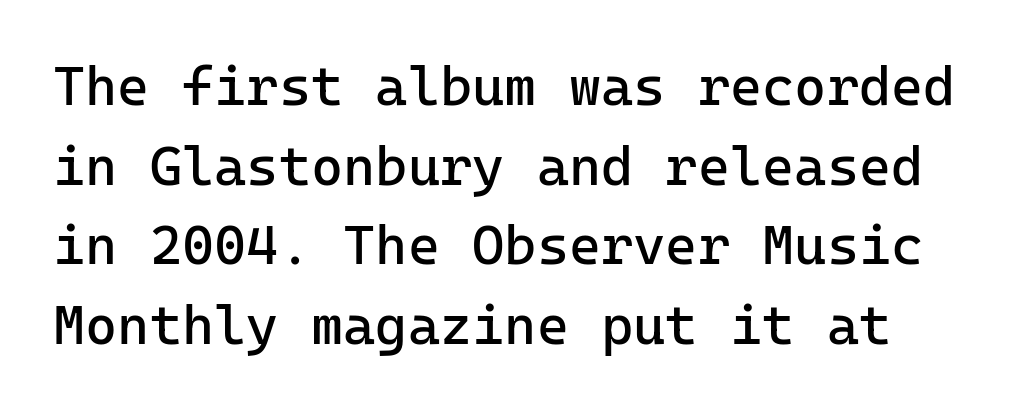
Q: Is the text bold? A: No.
Q: Is the text italic (slanted)? A: No, it is upright.
Q: Is the typeface a serif or a sans-serif typeface? A: Sans-serif.
Q: Is the text underlined? A: No.
Q: Is the spacing between letters normal or unusually wide? A: Normal.
Q: Is the spacing between lines tight, normal or loose? A: Normal.
Q: Width (condensed, normal, or wide)? A: Normal.
Q: Stroke contrast? A: Low.
Q: x-height? A: Medium.
Q: Monospaced? A: Yes.
